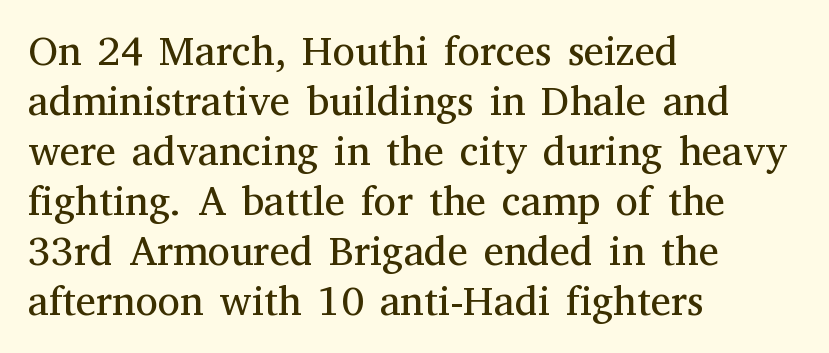
The lines in this sample share a left origin and differ only in where they stop. The letters carry serifs — small finishing strokes at the ends of their stems. Honestly, the letter spacing is just normal — you wouldn't notice it. Upright lettering throughout.
